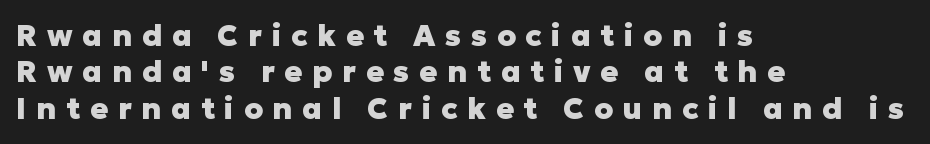
The image shows 30 px heavy sans-serif type, upright; set left-aligned, line spacing 1.21x, unusually wide letter spacing (+0.32 em), not underlined; low stroke contrast and a medium x-height.
